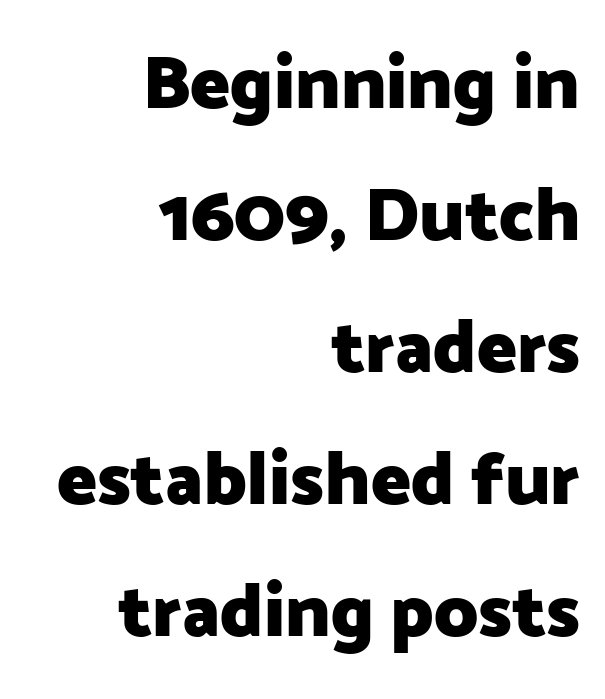
{"serif": "no", "italic": "no", "bold": "yes", "weight": "heavy", "width": "normal", "stroke_contrast": "low", "x_height": "medium", "monospaced": "no", "underline": "no", "align": "right", "line_spacing_ratio": 1.76, "letter_spacing": "normal", "letter_spacing_em": 0.0, "glyph_px": 75}
